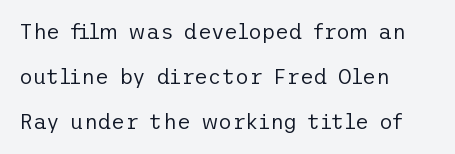
The image shows 21 px text type, upright; set left-aligned, loose line spacing (2.15x), normal letter spacing, not underlined.
